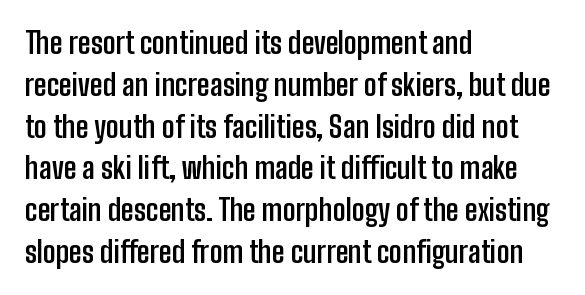
{"serif": "no", "italic": "no", "bold": "yes", "weight": "semibold", "width": "condensed", "stroke_contrast": "low", "x_height": "medium", "monospaced": "no", "underline": "no", "align": "left", "line_spacing": "normal", "line_spacing_ratio": 1.44, "letter_spacing": "normal", "letter_spacing_em": 0.0, "glyph_px": 29}
